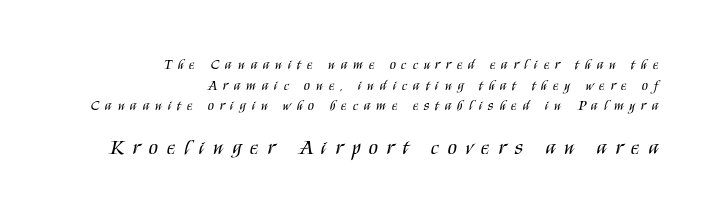
{"bold": "no", "underline": "no", "align": "right", "line_spacing": "normal", "line_spacing_ratio": 1.48, "letter_spacing": "wide", "letter_spacing_em": 0.43, "larger_block": "second", "size_ratio": 1.5, "glyph_px": 21}
